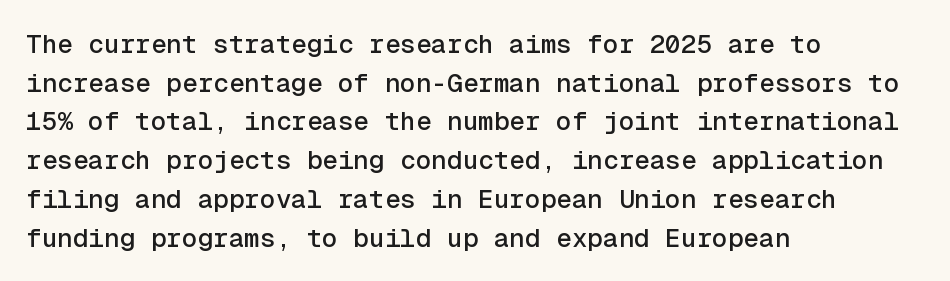
Q: Is the text italic (slanted)? A: No, it is upright.
Q: Is the text underlined? A: No.
Q: How is the paragraph aligned? A: Left-aligned.
Q: Is the spacing between letters normal or unusually wide? A: Normal.
Q: Is the spacing between lines tight, normal or loose? A: Normal.
